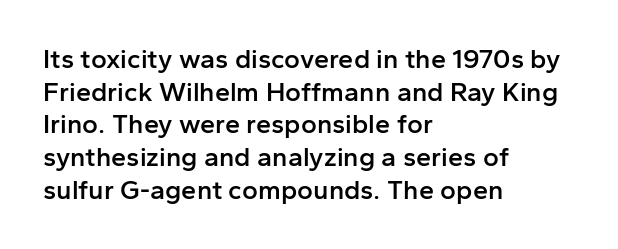
The image shows 27 px text type, upright; set left-aligned, line spacing 1.21x, normal letter spacing, not underlined.
